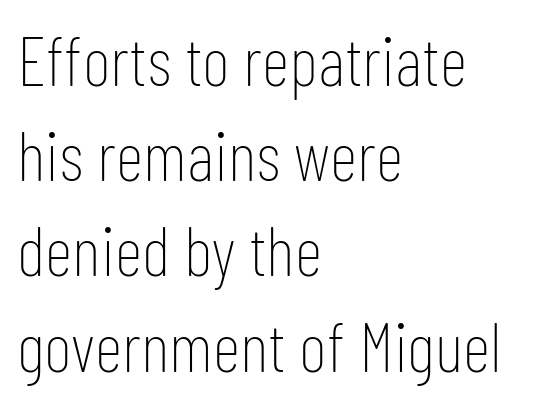
The image shows 69 px thin, condensed sans-serif type, upright; set left-aligned, normal line spacing (1.38x), normal letter spacing, not underlined; low stroke contrast and a medium x-height.
